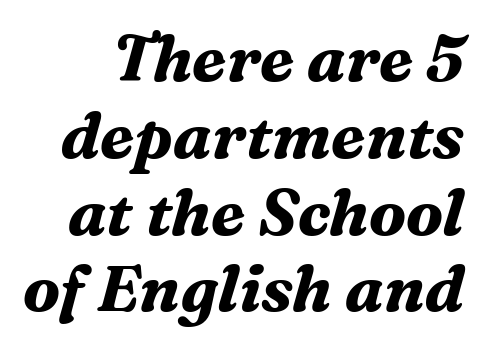
This is heavy type, rendered in bold. Caption: standard tracking, unaltered. Is the type slanted? Yes — the strokes lean at a clear angle. The space directly below the letters is spotless.
